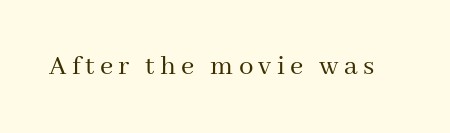
The image shows 29 px regular-weight serif type, upright; set not underlined; medium stroke contrast and a medium x-height.
